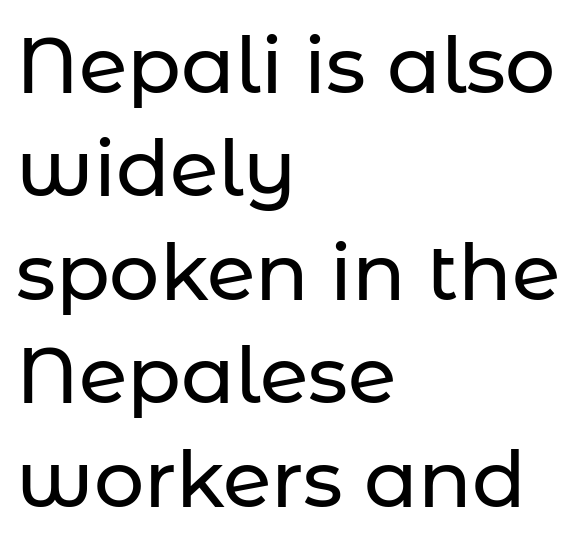
{"serif": "no", "italic": "no", "width": "normal", "stroke_contrast": "low", "x_height": "medium", "monospaced": "no", "underline": "no", "align": "left", "line_spacing": "normal", "line_spacing_ratio": 1.31, "letter_spacing": "normal", "letter_spacing_em": 0.0, "glyph_px": 79}
